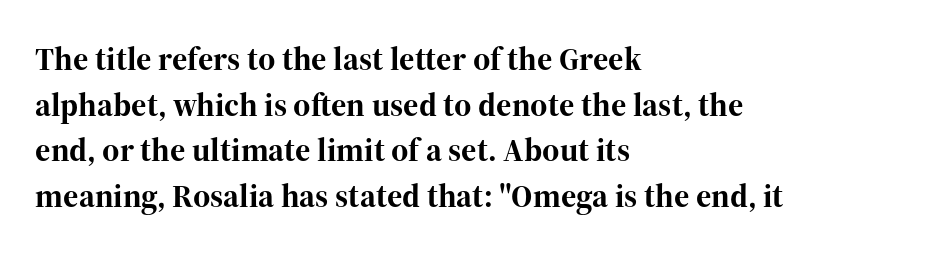
Posture: upright roman. Summary of weight: heavy, a full bold. One glance says typical: line gaps are just what's usual. Check where the strokes stop: tiny serifs finish them off. The rendering uses natural spacing where letterforms have individual widths.
